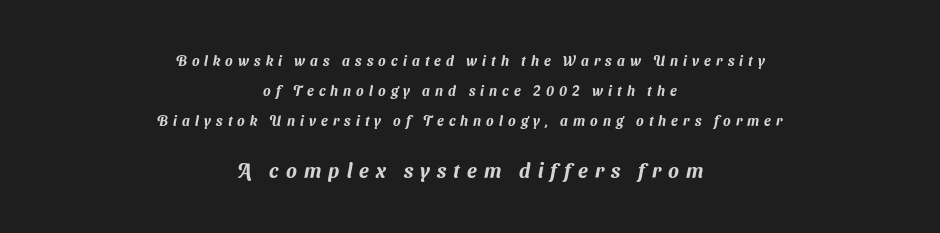
The image shows 20 px text type; set centered, loose line spacing (2.14x), unusually wide letter spacing (+0.36 em), not underlined; the second (bottom) block is 1.43x larger.
